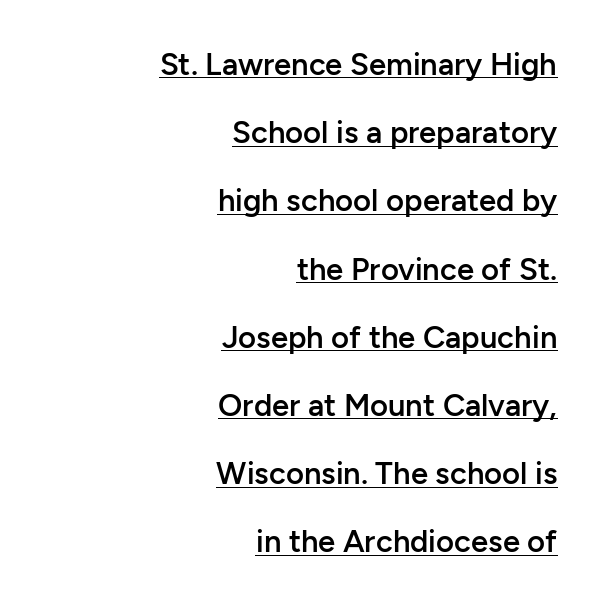
The image shows 31 px semibold sans-serif type, upright; set right-aligned, loose line spacing (2.2x), normal letter spacing, underlined; low stroke contrast and a medium x-height.
